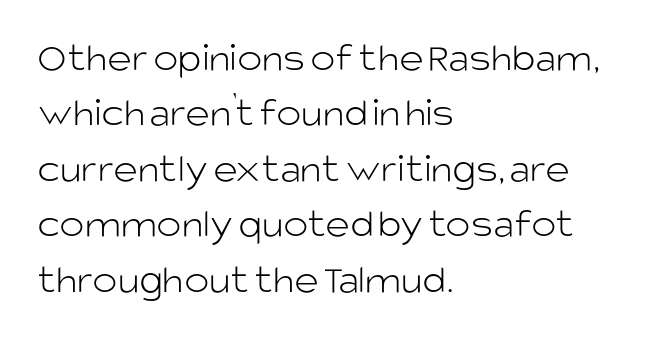
Q: Is the text bold? A: No.
Q: Is the text italic (slanted)? A: No, it is upright.
Q: Is the typeface a serif or a sans-serif typeface? A: Sans-serif.
Q: Is the text underlined? A: No.
Q: How is the paragraph aligned? A: Left-aligned.
Q: Is the spacing between letters normal or unusually wide? A: Normal.
Q: Is the spacing between lines tight, normal or loose? A: Normal.
Q: Width (condensed, normal, or wide)? A: Normal.
Q: Stroke contrast? A: Low.
Q: x-height? A: Large.
Q: Monospaced? A: No.
